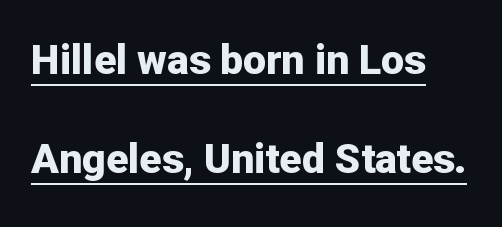
Spacing verdict: proportional, widths tailored to each character. The lines in this sample share a left origin and differ only in where they stop. Somebody hit Ctrl+U on this one — the words are underlined. Strong, thick strokes mark this as bold type. A typesetter would call this zero additional tracking.
